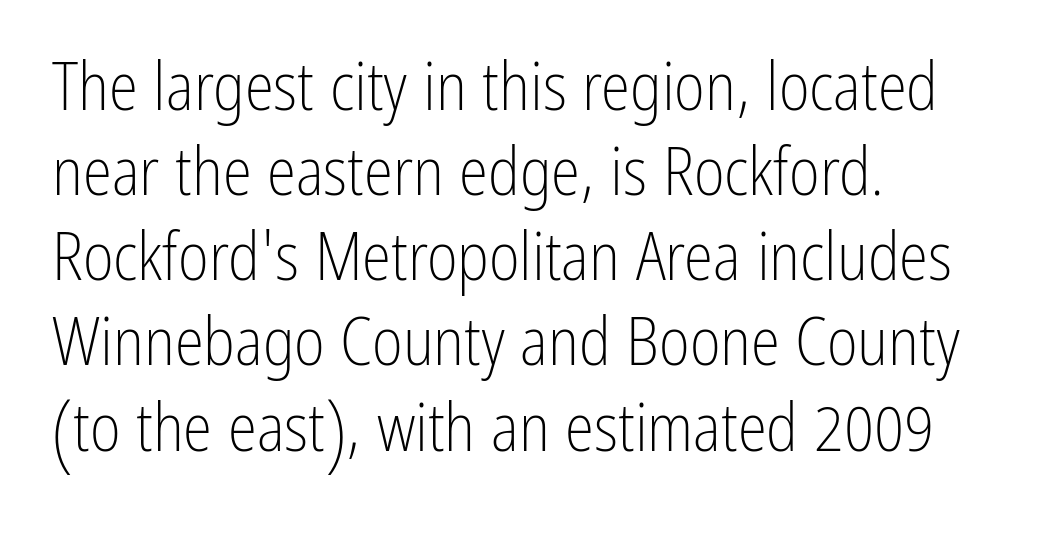
{"serif": "no", "italic": "no", "bold": "no", "weight": "light", "width": "condensed", "stroke_contrast": "low", "x_height": "medium", "monospaced": "no", "underline": "no", "align": "left", "line_spacing": "normal", "line_spacing_ratio": 1.29, "letter_spacing": "normal", "letter_spacing_em": 0.0, "glyph_px": 66}
